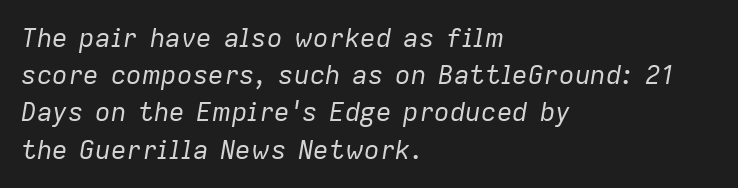
Q: Is the text bold? A: No.
Q: Is the text italic (slanted)? A: Yes, it leans right by about 9 degrees.
Q: Is the text underlined? A: No.
Q: How is the paragraph aligned? A: Left-aligned.
Q: Is the spacing between letters normal or unusually wide? A: Normal.
Q: Is the spacing between lines tight, normal or loose? A: Normal.
